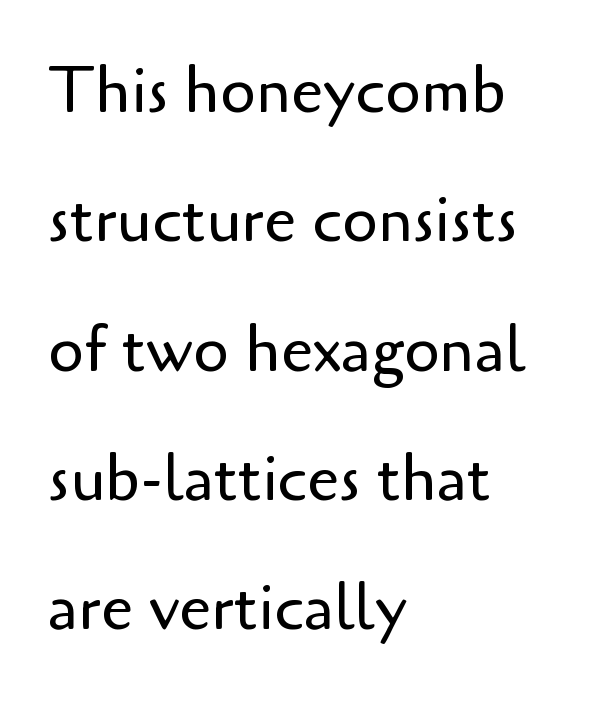
{"serif": "no", "italic": "no", "bold": "no", "weight": "regular", "width": "normal", "stroke_contrast": "low", "x_height": "small", "monospaced": "no", "underline": "no", "align": "left", "line_spacing": "loose", "line_spacing_ratio": 2.02, "letter_spacing": "normal", "letter_spacing_em": 0.0, "glyph_px": 64}
